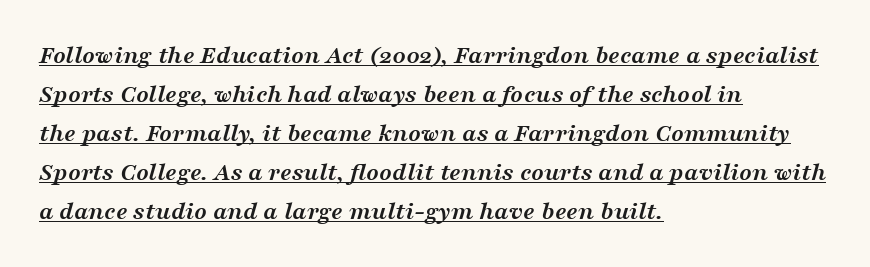
Q: Is the text bold? A: Yes.
Q: Is the text italic (slanted)? A: Yes, it leans right by about 16 degrees.
Q: Is the text underlined? A: Yes.
Q: How is the paragraph aligned? A: Left-aligned.
Q: Is the spacing between letters normal or unusually wide? A: Normal.
Q: Is the spacing between lines tight, normal or loose? A: Normal.
